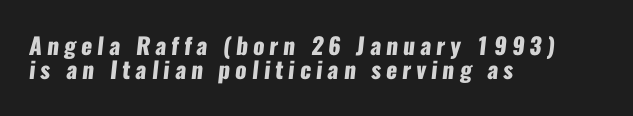
Q: Is the text bold? A: Yes.
Q: Is the text underlined? A: No.
Q: How is the paragraph aligned? A: Left-aligned.
Q: Is the spacing between letters normal or unusually wide? A: Unusually wide.
Q: Is the spacing between lines tight, normal or loose? A: Tight.
